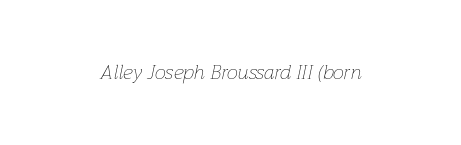
Typeset on center — no edge is straight. The strokes are not fattened; the text isn't bold. Letter spacing: default. This rendering features lettering with no underline. There's an unmistakable incline to the writing here.
